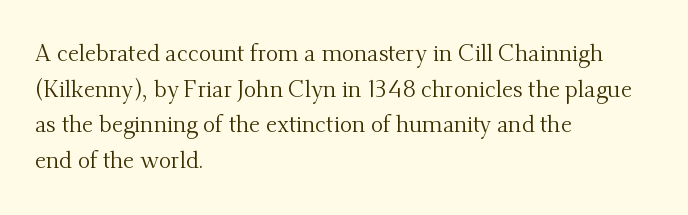
The image shows 23 px text type, upright; set left-aligned, normal line spacing (1.55x), normal letter spacing, not underlined.
